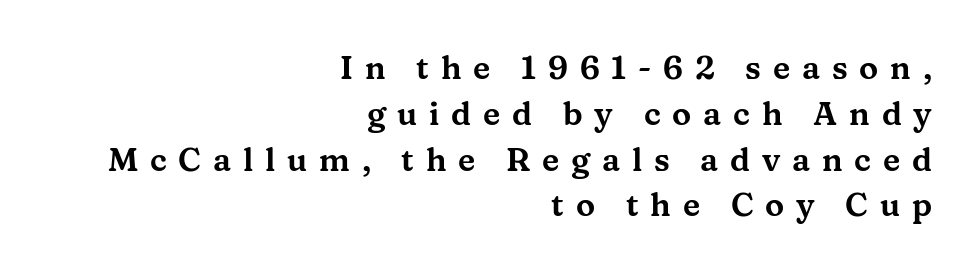
Q: Is the text italic (slanted)? A: No, it is upright.
Q: Is the typeface a serif or a sans-serif typeface? A: Serif.
Q: Is the text underlined? A: No.
Q: How is the paragraph aligned? A: Right-aligned.
Q: Is the spacing between letters normal or unusually wide? A: Unusually wide.
Q: Is the spacing between lines tight, normal or loose? A: Normal.
Q: Width (condensed, normal, or wide)? A: Wide.
Q: Stroke contrast? A: Medium.
Q: x-height? A: Medium.
Q: Monospaced? A: No.
